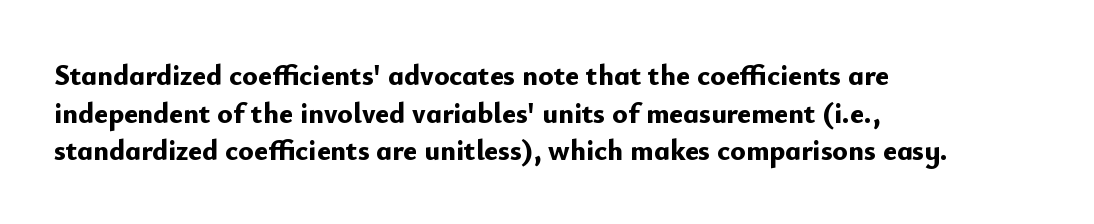
The image shows 29 px bold sans-serif type, upright; set left-aligned, normal line spacing (1.3x), normal letter spacing, not underlined; low stroke contrast and a small x-height.
